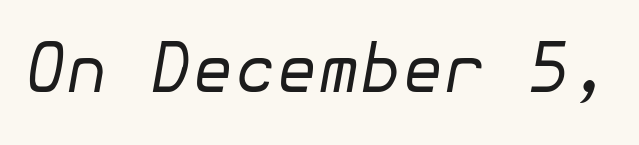
{"italic": "yes", "lean": "right", "slant_degrees": 10, "bold": "no", "weight": "regular", "width": "normal", "stroke_contrast": "low", "x_height": "medium", "underline": "no", "letter_spacing": "normal", "letter_spacing_em": 0.0, "glyph_px": 68}
